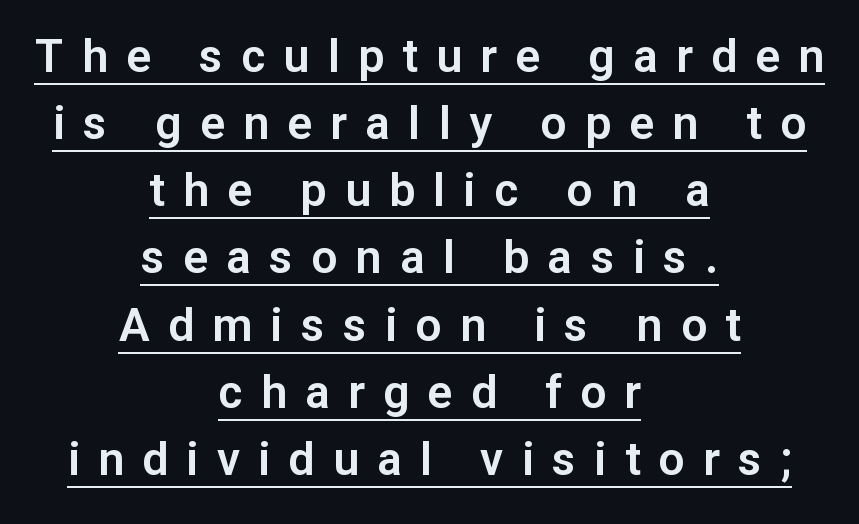
The rendering uses a moderate line-height, typical for paragraphs. The letters are spread apart with noticeably loose tracking. Unlike italic type, these characters show no tilt at all. Are there feet on the stems? There aren't — it's a sans. The face used here is proportionally spaced, like ordinary book or web type. Teacher's note: observe the equal gaps on both sides — that is centered alignment.
